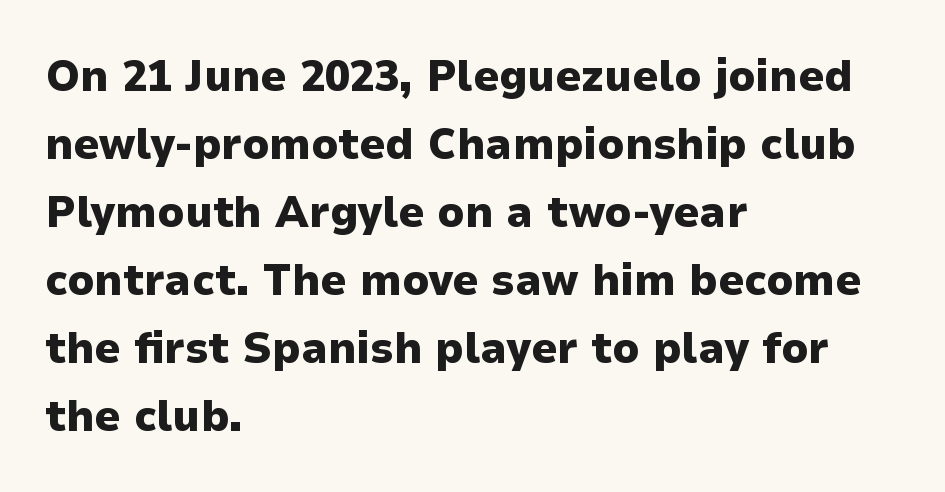
Q: Is the text bold? A: Yes.
Q: Is the text italic (slanted)? A: No, it is upright.
Q: Is the typeface a serif or a sans-serif typeface? A: Sans-serif.
Q: Is the text underlined? A: No.
Q: How is the paragraph aligned? A: Left-aligned.
Q: Is the spacing between letters normal or unusually wide? A: Normal.
Q: Is the spacing between lines tight, normal or loose? A: Normal.
Q: Width (condensed, normal, or wide)? A: Normal.
Q: Stroke contrast? A: Low.
Q: x-height? A: Medium.
Q: Monospaced? A: No.
